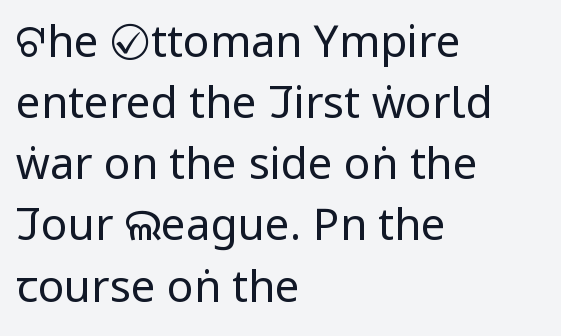
{"serif": "no", "italic": "no", "bold": "no", "weight": "regular", "width": "condensed", "stroke_contrast": "low", "x_height": "large", "monospaced": "no", "underline": "no", "align": "left", "line_spacing": "normal", "line_spacing_ratio": 1.39, "letter_spacing": "normal", "letter_spacing_em": 0.0, "glyph_px": 44}
